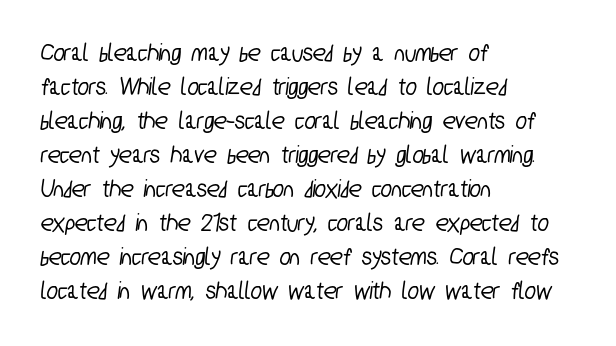
The image shows 26 px text type; set left-aligned, normal line spacing (1.31x), normal letter spacing, not underlined.
